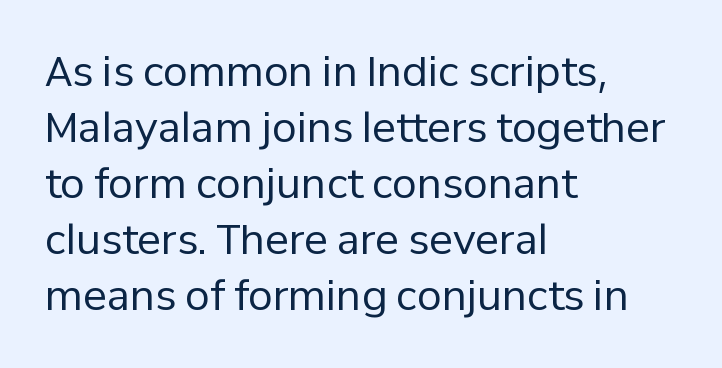
{"serif": "no", "italic": "no", "bold": "no", "weight": "regular", "width": "normal", "stroke_contrast": "low", "x_height": "medium", "monospaced": "no", "underline": "no", "align": "left", "line_spacing": "normal", "line_spacing_ratio": 1.4, "letter_spacing": "normal", "letter_spacing_em": 0.0, "glyph_px": 40}
